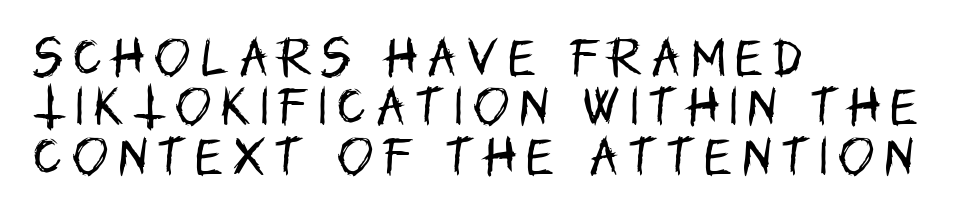
Q: Is the text bold? A: No.
Q: Is the text italic (slanted)? A: No, it is upright.
Q: Is the typeface a serif or a sans-serif typeface? A: Sans-serif.
Q: Is the text underlined? A: No.
Q: How is the paragraph aligned? A: Left-aligned.
Q: Is the spacing between letters normal or unusually wide? A: Unusually wide.
Q: Is the spacing between lines tight, normal or loose? A: Tight.
Q: Width (condensed, normal, or wide)? A: Condensed.
Q: Stroke contrast? A: Low.
Q: x-height? A: Large.
Q: Monospaced? A: No.
